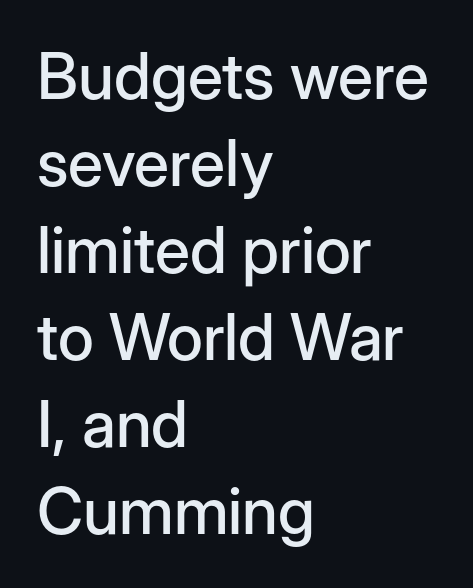
Q: Is the text italic (slanted)? A: No, it is upright.
Q: Is the typeface a serif or a sans-serif typeface? A: Sans-serif.
Q: Is the text underlined? A: No.
Q: How is the paragraph aligned? A: Left-aligned.
Q: Is the spacing between letters normal or unusually wide? A: Normal.
Q: Is the spacing between lines tight, normal or loose? A: Normal.
Q: Width (condensed, normal, or wide)? A: Normal.
Q: Stroke contrast? A: Low.
Q: x-height? A: Medium.
Q: Monospaced? A: No.
